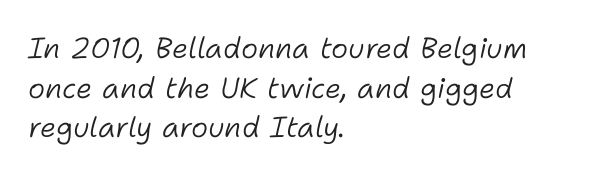
{"italic": "yes", "lean": "right", "slant_degrees": 11, "bold": "no", "weight": "light", "width": "normal", "stroke_contrast": "low", "x_height": "medium", "monospaced": "no", "underline": "no", "align": "left", "line_spacing": "normal", "line_spacing_ratio": 1.37, "letter_spacing": "normal", "letter_spacing_em": 0.0, "glyph_px": 29}
